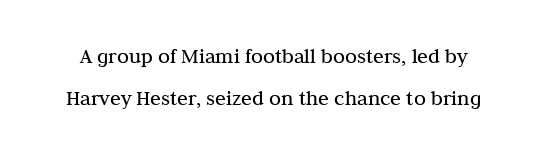
{"italic": "no", "bold": "no", "underline": "no", "line_spacing": "loose", "line_spacing_ratio": 1.91, "letter_spacing": "normal", "letter_spacing_em": 0.0, "glyph_px": 22}
